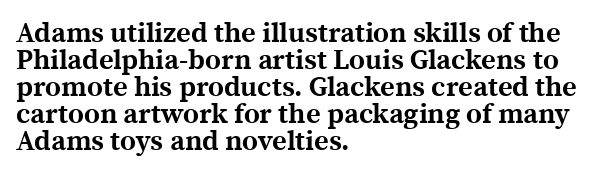
Q: Is the text bold? A: Yes.
Q: Is the text italic (slanted)? A: No, it is upright.
Q: Is the typeface a serif or a sans-serif typeface? A: Serif.
Q: Is the text underlined? A: No.
Q: How is the paragraph aligned? A: Left-aligned.
Q: Is the spacing between letters normal or unusually wide? A: Normal.
Q: Is the spacing between lines tight, normal or loose? A: Tight.
Q: Width (condensed, normal, or wide)? A: Normal.
Q: x-height? A: Medium.
Q: Monospaced? A: No.
